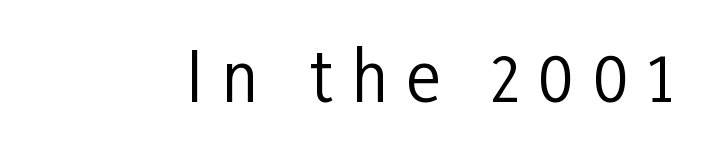
The letters advance in unequal steps, a hallmark of proportional type. There is plenty of visible air inserted between adjacent glyphs. The passage shown is not underscored anywhere. Examine the stroke ends and you'll find no serifs.
